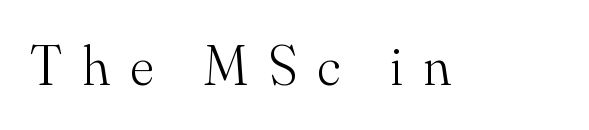
This rendering employs a face with finishing strokes, i.e., a serif. If you drew a line through each stem, it would be perfectly vertical. The line texture is sparse and dotted thanks to wide tracking. The face used here is proportionally spaced, like ordinary book or web type. Words float on clear page, feet unadorned.
